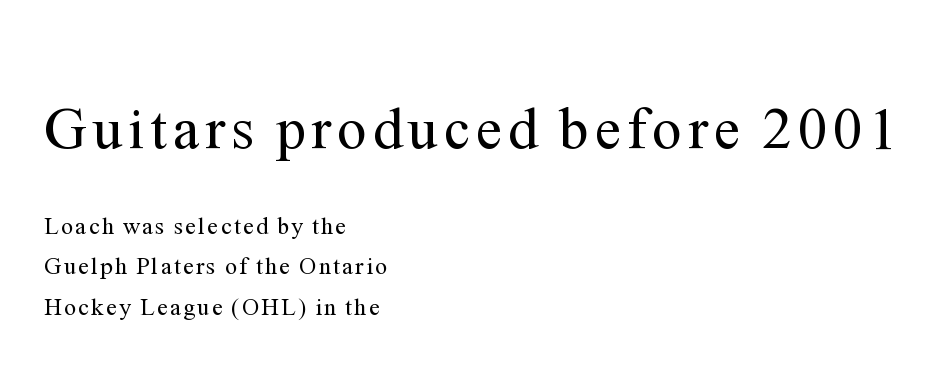
Q: Is the text bold? A: No.
Q: Is the text italic (slanted)? A: No, it is upright.
Q: Is the typeface a serif or a sans-serif typeface? A: Serif.
Q: Is the text underlined? A: No.
Q: How is the paragraph aligned? A: Left-aligned.
Q: Is the spacing between lines tight, normal or loose? A: Normal.
Q: Which block of text is set in a larger size, the first (top) or the second (bottom)? A: The first (top) one.
Q: Width (condensed, normal, or wide)? A: Normal.
Q: Stroke contrast? A: Medium.
Q: x-height? A: Medium.
Q: Monospaced? A: No.
